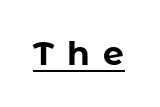
Character widths vary here, with narrow letters taking less room than wide ones. Vertical strokes here are truly vertical. The type is letterspaced generously, with wide tracking. A full-strength bold gives these letters their thick strokes.
